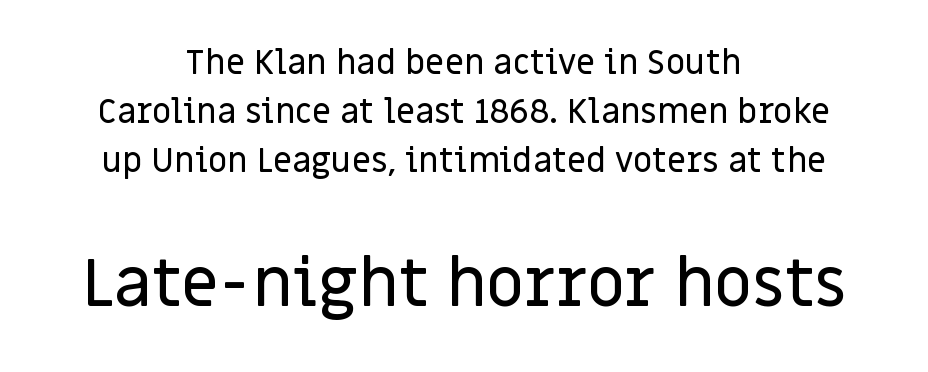
{"serif": "no", "italic": "no", "width": "normal", "stroke_contrast": "low", "x_height": "large", "monospaced": "no", "underline": "no", "align": "center", "line_spacing": "normal", "line_spacing_ratio": 1.44, "letter_spacing": "normal", "letter_spacing_em": 0.0, "larger_block": "second", "size_ratio": 1.97, "glyph_px": 67}
